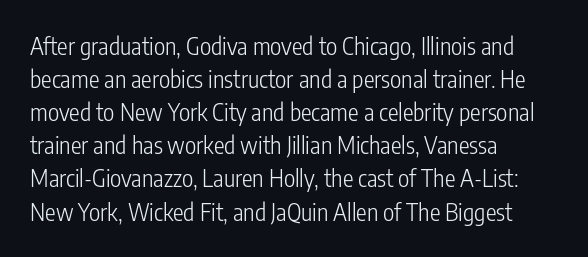
{"italic": "no", "bold": "no", "underline": "no", "align": "left", "line_spacing": "normal", "line_spacing_ratio": 1.38, "letter_spacing": "normal", "letter_spacing_em": 0.0, "glyph_px": 24}
